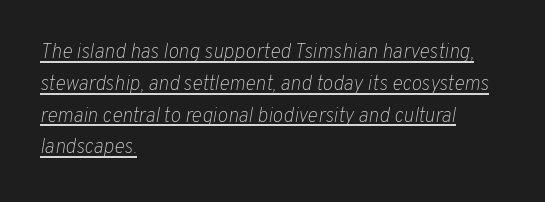
A rule runs beneath these lines of type. The tracking reads as untouched default to a designer's eye. Is the block centered? No — it sits flush against the left margin. Vertical stems look standard width or narrower in stroke.
